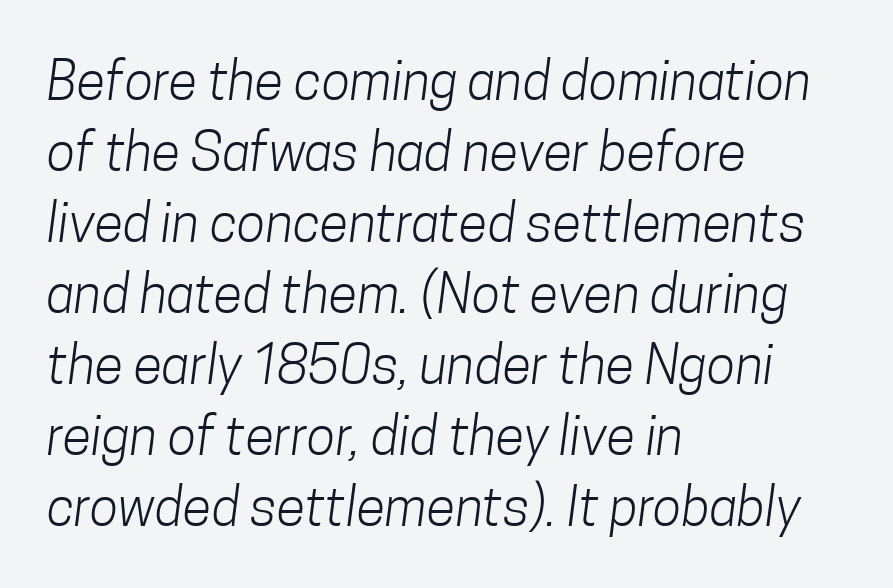
{"serif": "no", "bold": "no", "weight": "light", "width": "condensed", "stroke_contrast": "low", "x_height": "medium", "monospaced": "no", "underline": "no", "align": "left", "line_spacing": "normal", "line_spacing_ratio": 1.34, "letter_spacing": "normal", "letter_spacing_em": 0.0, "glyph_px": 53}
